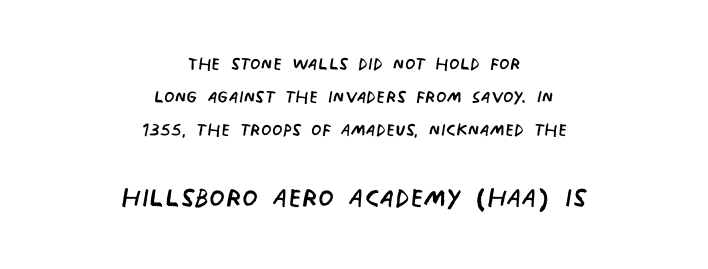
{"serif": "no", "bold": "no", "weight": "regular", "width": "condensed", "stroke_contrast": "low", "x_height": "large", "monospaced": "no", "underline": "no", "align": "center", "line_spacing": "normal", "line_spacing_ratio": 1.38, "letter_spacing": "normal", "letter_spacing_em": 0.0, "larger_block": "second", "size_ratio": 1.5, "glyph_px": 36}
